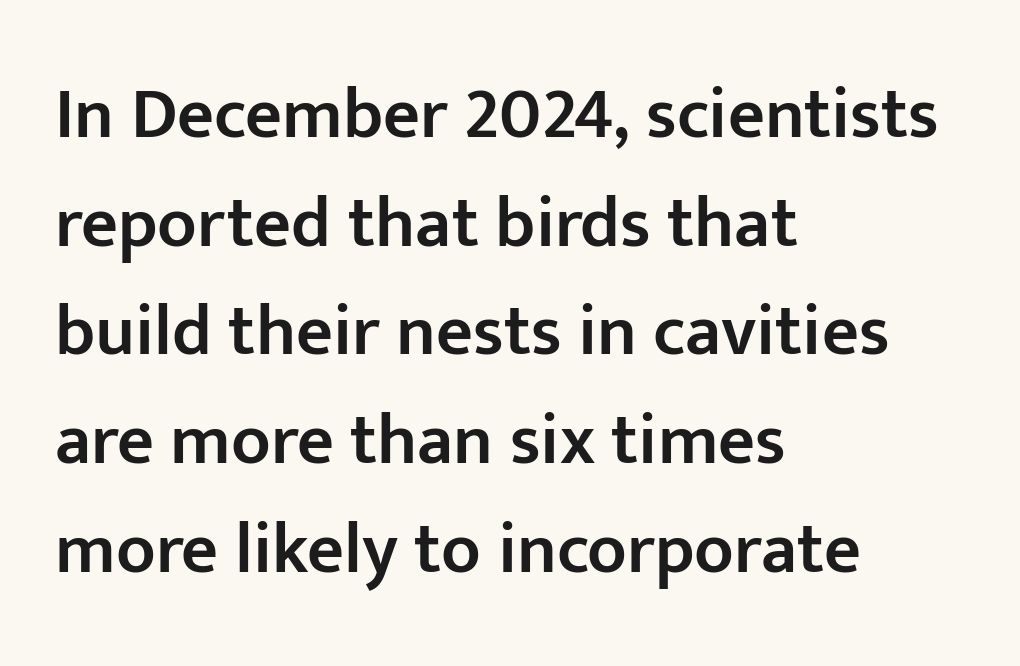
The image shows 72 px semibold sans-serif type, upright; set left-aligned, normal line spacing (1.51x), normal letter spacing, not underlined; low stroke contrast and a medium x-height.
